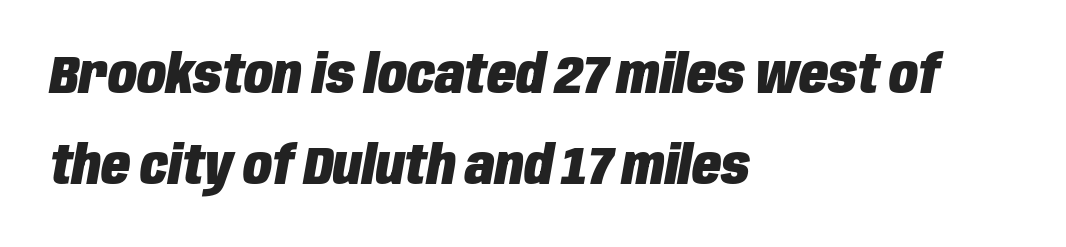
Q: Is the text bold? A: Yes.
Q: Is the text italic (slanted)? A: Yes, it leans right by about 10 degrees.
Q: Is the text underlined? A: No.
Q: How is the paragraph aligned? A: Left-aligned.
Q: Is the spacing between letters normal or unusually wide? A: Normal.
Q: Width (condensed, normal, or wide)? A: Condensed.
Q: Stroke contrast? A: Low.
Q: x-height? A: Large.
Q: Monospaced? A: No.
